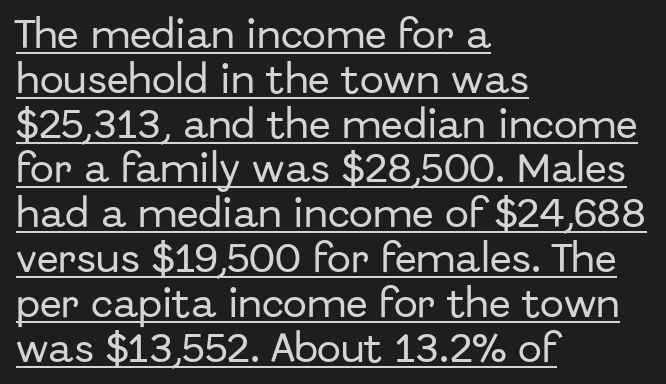
Q: Is the text italic (slanted)? A: No, it is upright.
Q: Is the typeface a serif or a sans-serif typeface? A: Sans-serif.
Q: Is the text underlined? A: Yes.
Q: How is the paragraph aligned? A: Left-aligned.
Q: Is the spacing between letters normal or unusually wide? A: Normal.
Q: Is the spacing between lines tight, normal or loose? A: Normal.
Q: Width (condensed, normal, or wide)? A: Normal.
Q: Stroke contrast? A: Low.
Q: x-height? A: Medium.
Q: Monospaced? A: No.
